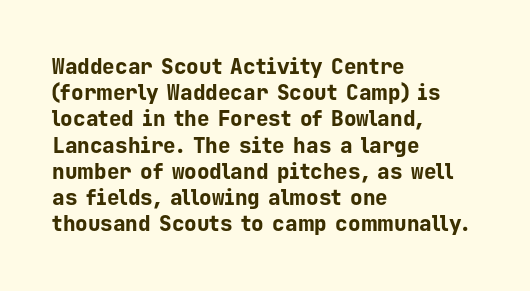
The image shows 21 px bold type, upright; set left-aligned, normal line spacing (1.25x), normal letter spacing, not underlined.
